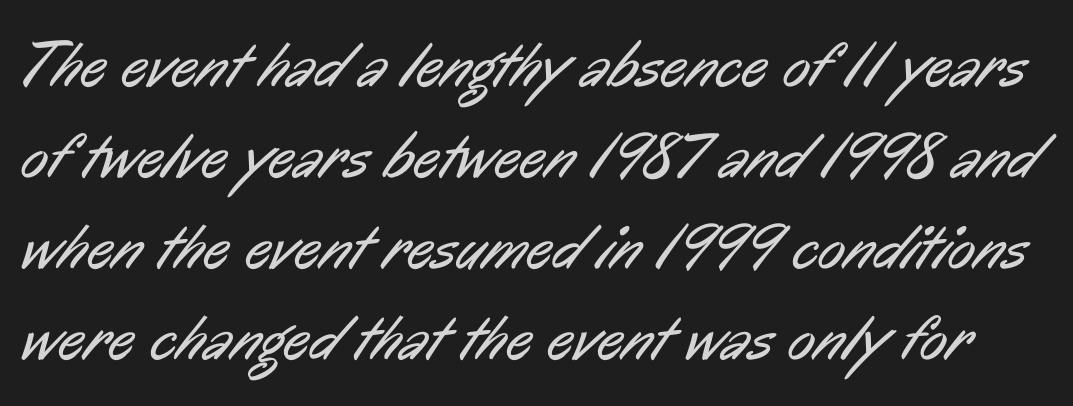
The image shows 64 px regular-weight, condensed sans-serif type; set normal line spacing (1.42x), normal letter spacing, not underlined; low stroke contrast and a medium x-height.
